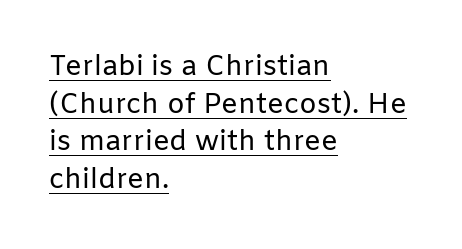
The passage shown is underscored from start to finish. The letters stand upright; this is a roman face. Looks like regular typesetting: each glyph gets only the width it needs. Caption: face not bold, strokes unweighted. These lines stack with their left ends in a neat column. Notice how descenders clear the ascenders below comfortably — that's standard leading.
